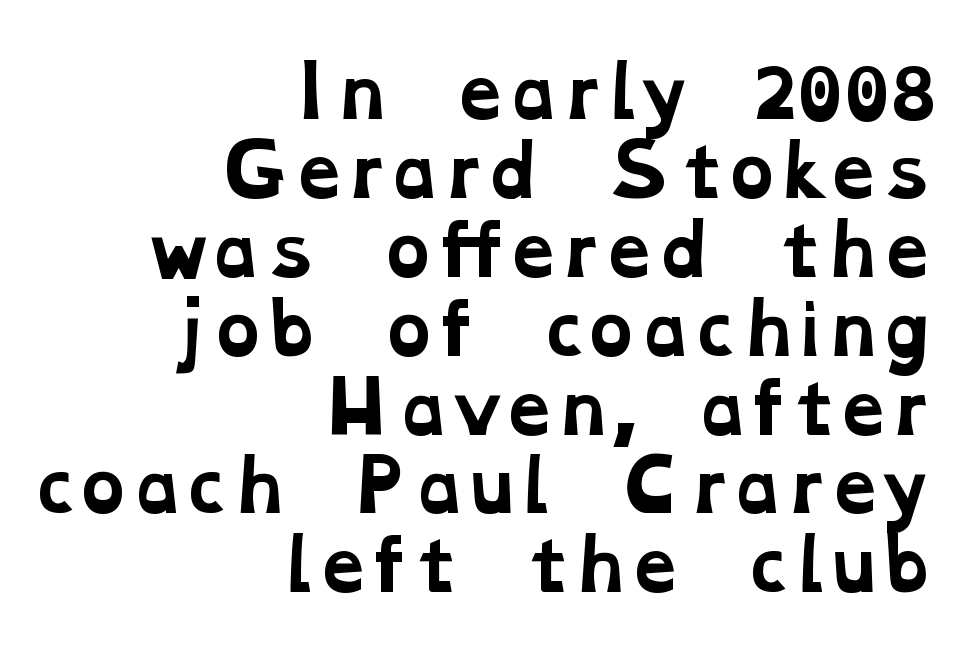
{"serif": "yes", "bold": "yes", "weight": "bold", "width": "wide", "stroke_contrast": "low", "x_height": "medium", "monospaced": "no", "underline": "no", "align": "right", "line_spacing_ratio": 1.16, "letter_spacing": "normal", "letter_spacing_em": 0.0, "glyph_px": 68}
